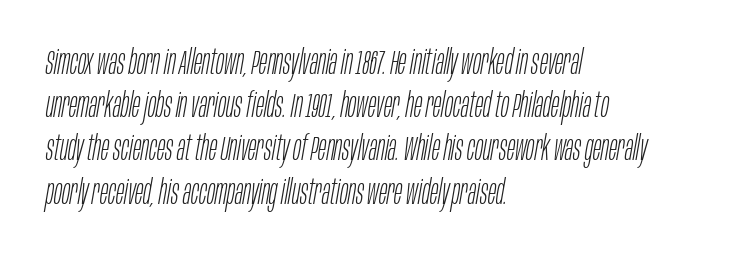
The image shows 34 px light, condensed type, italic (leaning right); set left-aligned, normal line spacing (1.27x), normal letter spacing, not underlined; low stroke contrast and a large x-height.
